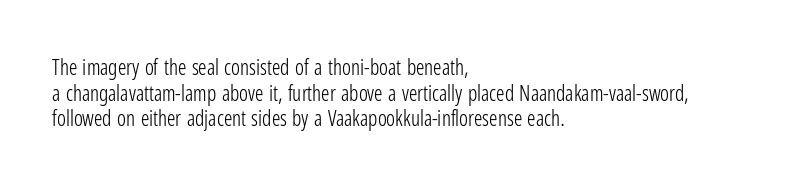
Does extra space separate the letters? No, they use regular spacing. The passage is arranged the way most books set body copy — flush left. The area under the type is left untouched. The face looks like a standard text weight, possibly lighter. Notice how the stems are strictly vertical — no italics here.
